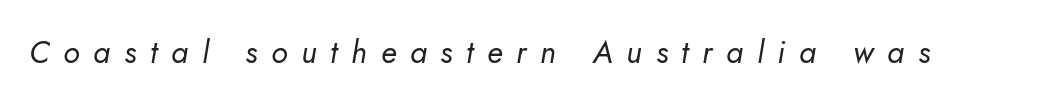
The image shows 31 px regular-weight type, italic (leaning right); set unusually wide letter spacing (+0.44 em), not underlined; low stroke contrast and a small x-height.
